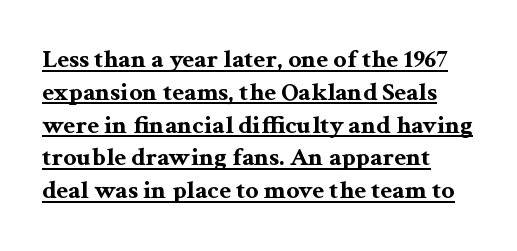
The image shows 26 px bold type, upright; set left-aligned, normal line spacing (1.26x), normal letter spacing, underlined.
